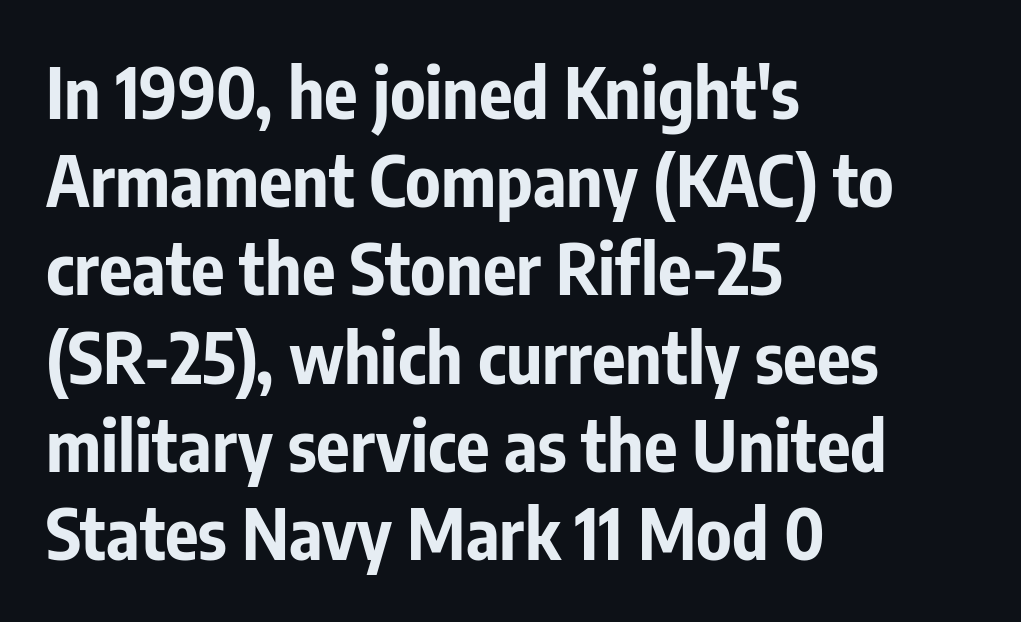
The image shows 70 px bold, condensed sans-serif type, upright; set left-aligned, normal line spacing (1.26x), normal letter spacing, not underlined; low stroke contrast and a medium x-height.
